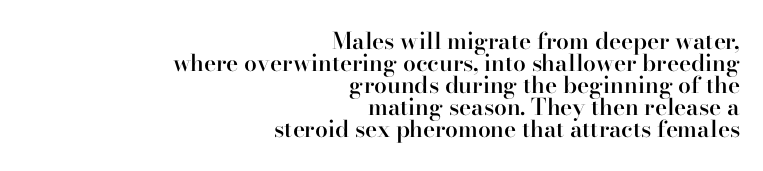
Q: Is the text bold? A: Semi-bold.
Q: Is the text italic (slanted)? A: No, it is upright.
Q: Is the text underlined? A: No.
Q: How is the paragraph aligned? A: Right-aligned.
Q: Is the spacing between letters normal or unusually wide? A: Normal.
Q: Is the spacing between lines tight, normal or loose? A: Tight.
